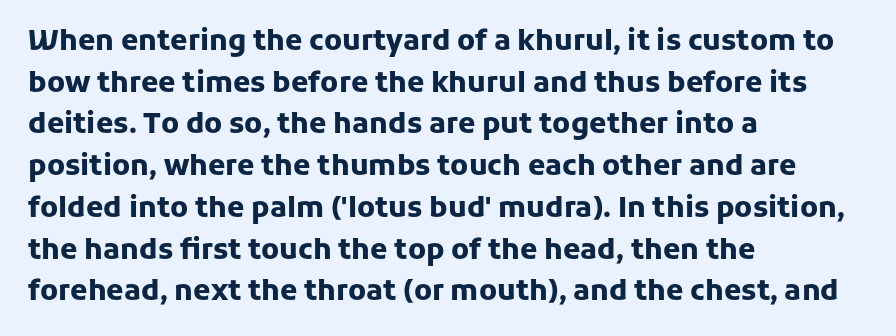
{"serif": "no", "italic": "no", "bold": "yes", "weight": "heavy", "width": "normal", "stroke_contrast": "low", "x_height": "medium", "monospaced": "no", "underline": "no", "align": "left", "line_spacing": "normal", "line_spacing_ratio": 1.49, "letter_spacing": "normal", "letter_spacing_em": 0.0, "glyph_px": 28}
